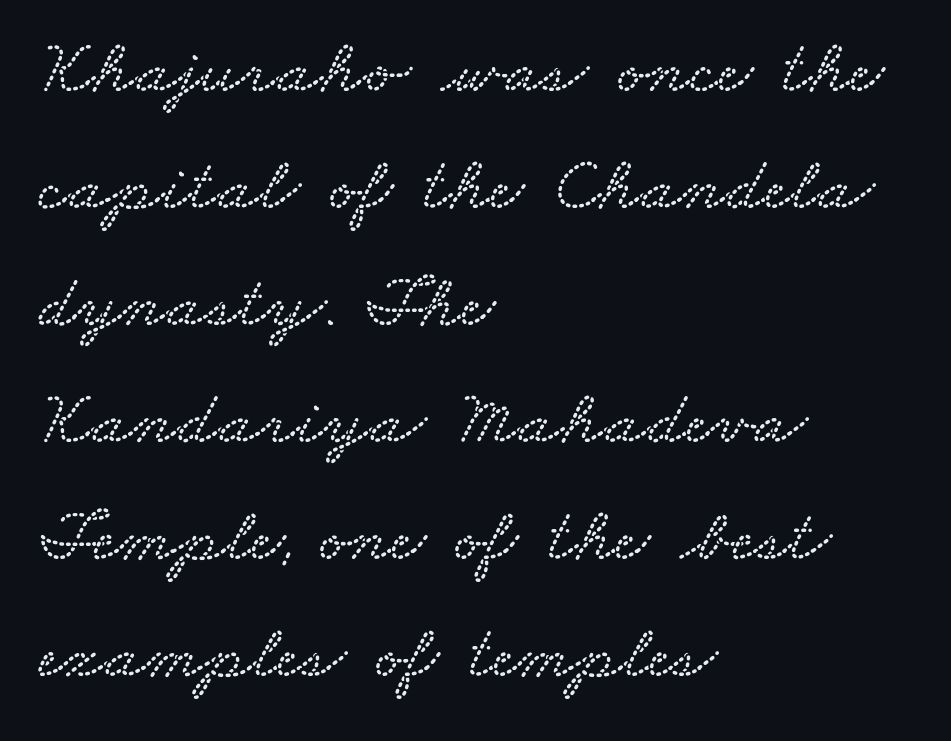
{"width": "wide", "stroke_contrast": "low", "x_height": "small", "monospaced": "no", "underline": "no", "align": "left", "line_spacing": "normal", "line_spacing_ratio": 1.54, "letter_spacing": "normal", "letter_spacing_em": 0.0, "glyph_px": 76}
